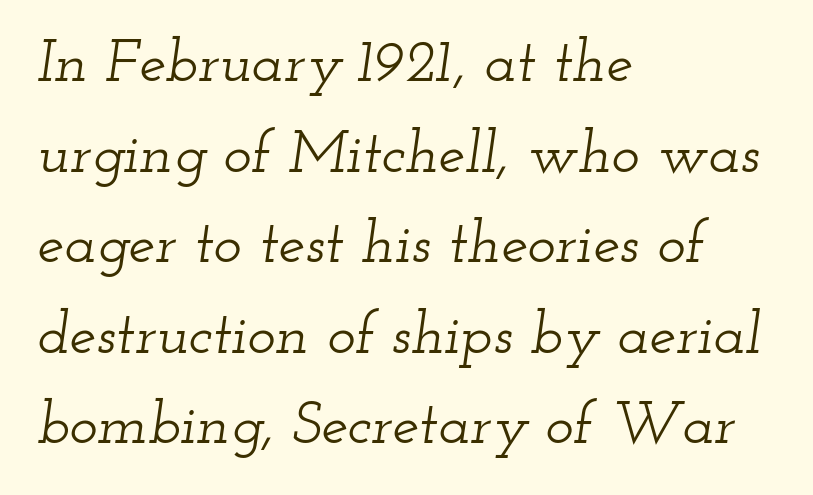
Looks like regular typesetting: each glyph gets only the width it needs. Does the leading feel generous? No, just average. Caption: multi-line text, flush left, ragged right. Each row of text sits above clean, open space. You can tell from the footed stems that serif type was used.
